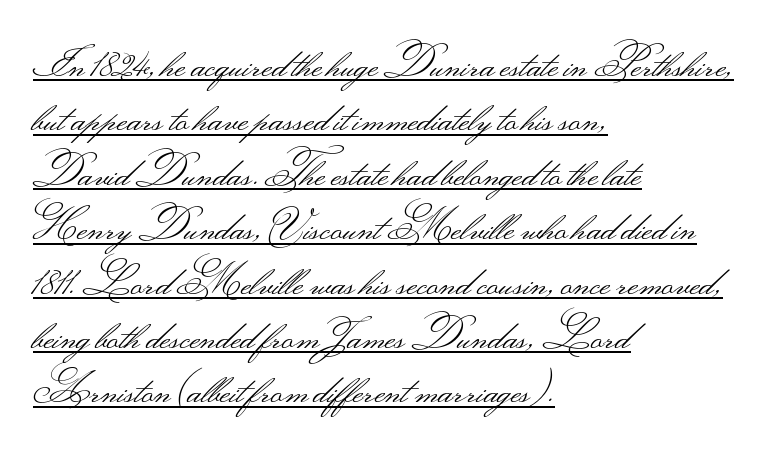
Q: Is the text bold? A: No.
Q: Is the text italic (slanted)? A: Yes.
Q: Is the typeface a serif or a sans-serif typeface? A: Sans-serif.
Q: Is the text underlined? A: Yes.
Q: How is the paragraph aligned? A: Left-aligned.
Q: Is the spacing between letters normal or unusually wide? A: Normal.
Q: Is the spacing between lines tight, normal or loose? A: Normal.
Q: Width (condensed, normal, or wide)? A: Wide.
Q: Stroke contrast? A: Medium.
Q: Monospaced? A: No.
